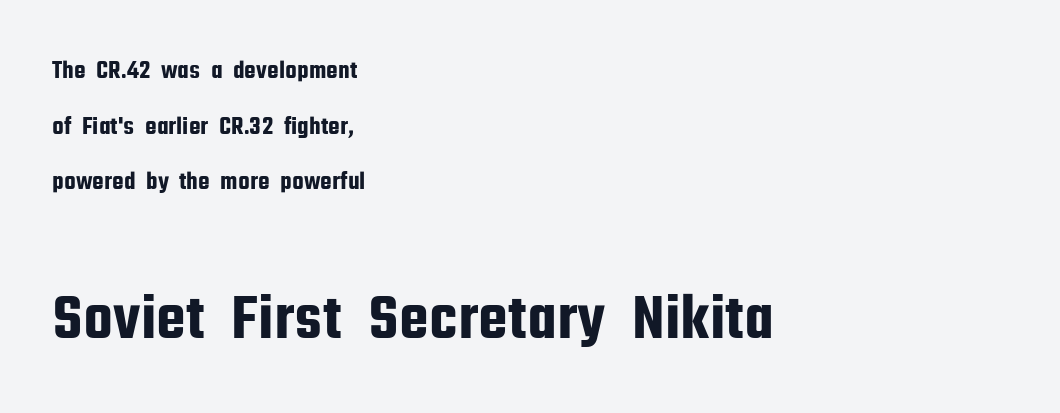
Q: Is the text italic (slanted)? A: No, it is upright.
Q: Is the typeface a serif or a sans-serif typeface? A: Sans-serif.
Q: Is the text underlined? A: No.
Q: How is the paragraph aligned? A: Left-aligned.
Q: Is the spacing between letters normal or unusually wide? A: Normal.
Q: Is the spacing between lines tight, normal or loose? A: Loose.
Q: Which block of text is set in a larger size, the first (top) or the second (bottom)? A: The second (bottom) one.
Q: Width (condensed, normal, or wide)? A: Condensed.
Q: Stroke contrast? A: Low.
Q: x-height? A: Medium.
Q: Monospaced? A: No.
